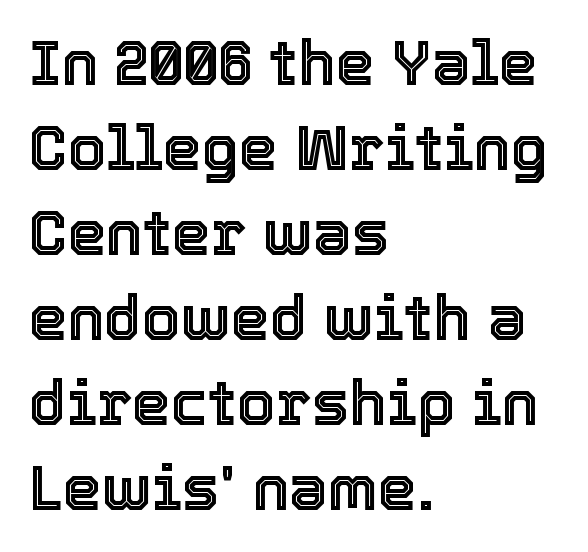
Q: Is the text italic (slanted)? A: No, it is upright.
Q: Is the text underlined? A: No.
Q: How is the paragraph aligned? A: Left-aligned.
Q: Is the spacing between letters normal or unusually wide? A: Normal.
Q: Is the spacing between lines tight, normal or loose? A: Normal.
Q: Width (condensed, normal, or wide)? A: Normal.
Q: x-height? A: Medium.
Q: Monospaced? A: No.
